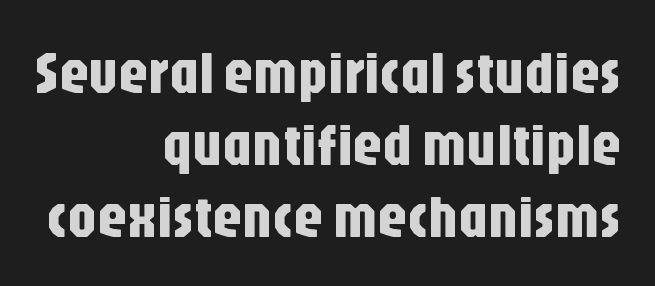
The image shows 59 px condensed sans-serif type, upright; set right-aligned, line spacing 1.22x, normal letter spacing, not underlined; low stroke contrast and a large x-height.
